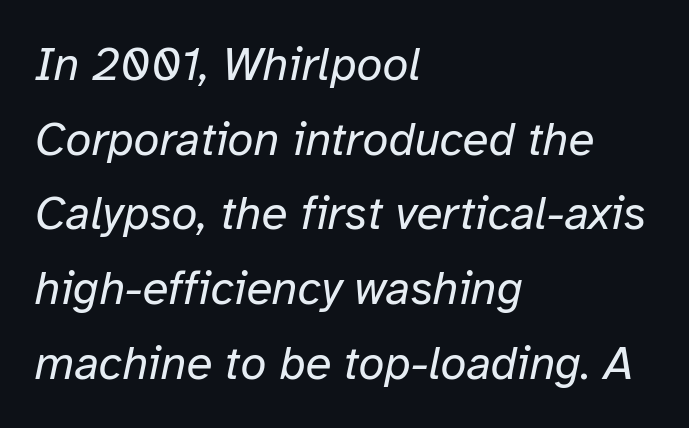
This sample keeps an unexceptional amount of space between lines. The rendering keeps characters at their native spacing. Would a proofreader flag this as italicized? Yes. The setting favours the left margin, as ordinary paragraphs usually do.
